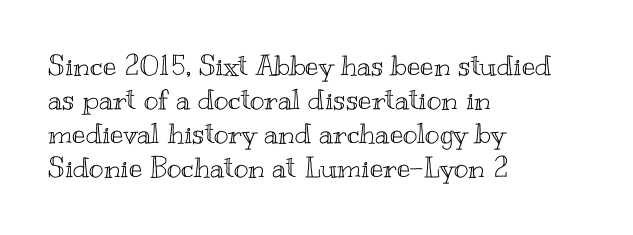
The image shows 28 px wide type, upright; set left-aligned, line spacing 1.22x, normal letter spacing, not underlined; a small x-height.
